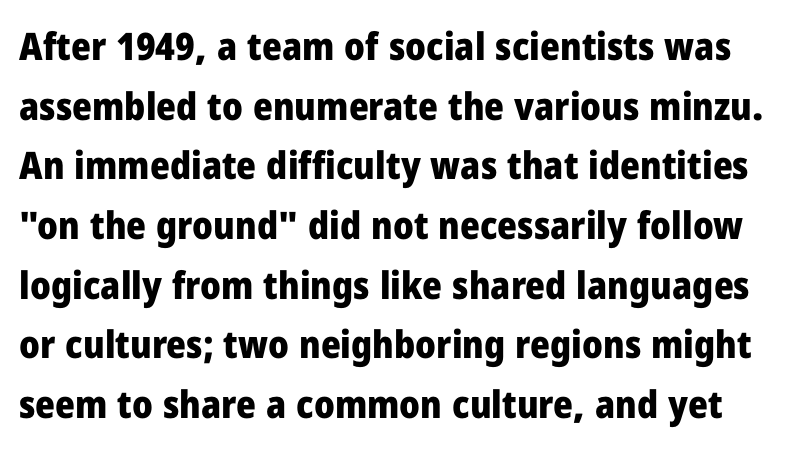
{"serif": "no", "italic": "no", "bold": "yes", "weight": "heavy", "width": "normal", "stroke_contrast": "low", "x_height": "medium", "monospaced": "no", "underline": "no", "line_spacing": "normal", "line_spacing_ratio": 1.57, "letter_spacing": "normal", "letter_spacing_em": 0.0, "glyph_px": 38}
